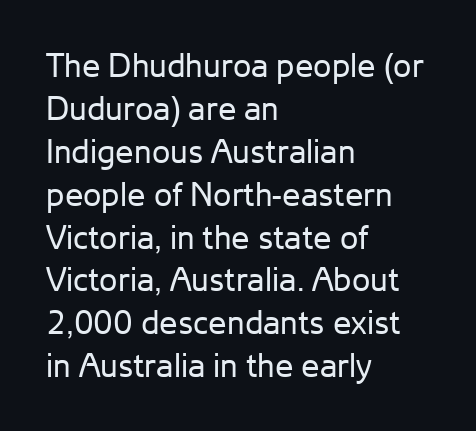
Q: Is the text bold? A: No.
Q: Is the text italic (slanted)? A: No, it is upright.
Q: Is the typeface a serif or a sans-serif typeface? A: Sans-serif.
Q: Is the text underlined? A: No.
Q: How is the paragraph aligned? A: Left-aligned.
Q: Is the spacing between letters normal or unusually wide? A: Normal.
Q: Is the spacing between lines tight, normal or loose? A: Normal.
Q: Width (condensed, normal, or wide)? A: Normal.
Q: Stroke contrast? A: Low.
Q: x-height? A: Medium.
Q: Monospaced? A: No.
